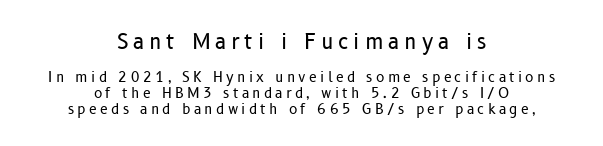
{"italic": "no", "bold": "no", "underline": "no", "align": "center", "line_spacing": "tight", "line_spacing_ratio": 1.12, "letter_spacing": "wide", "letter_spacing_em": 0.23, "larger_block": "first", "size_ratio": 1.5, "glyph_px": 21}
